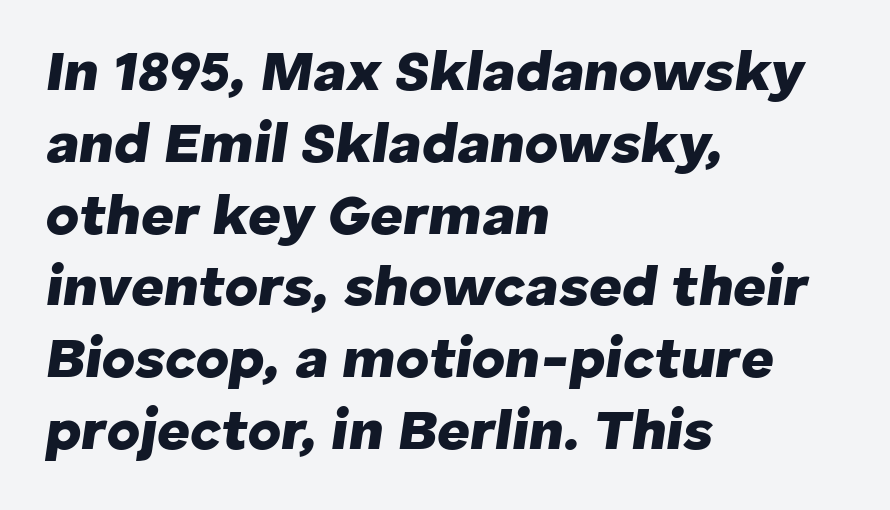
The image shows 57 px heavy type, italic (leaning right); set left-aligned, normal line spacing (1.26x), normal letter spacing, not underlined; low stroke contrast and a medium x-height.
